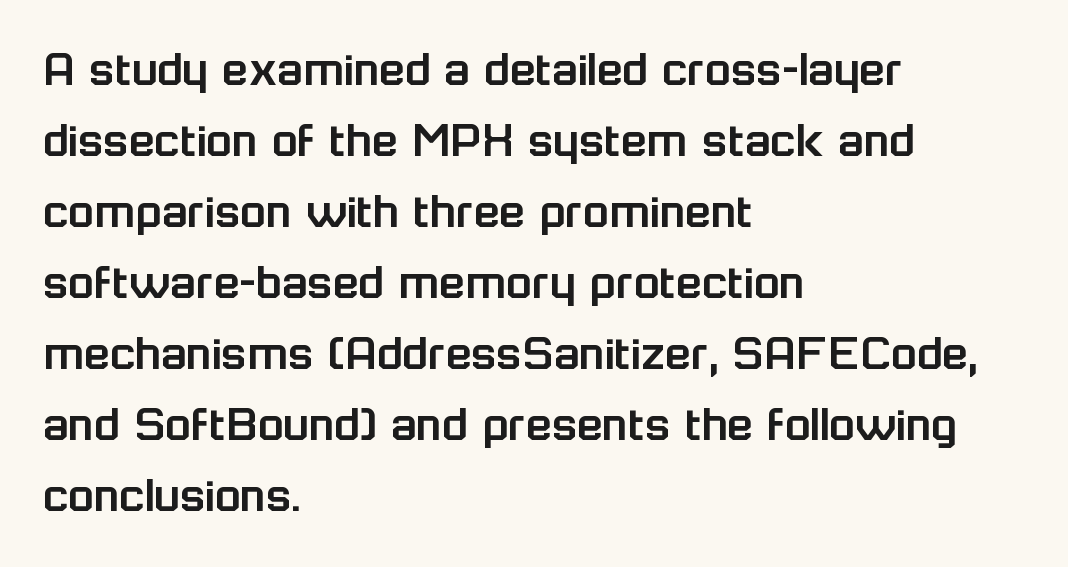
The image shows 53 px sans-serif type, upright; set left-aligned, normal line spacing (1.34x), normal letter spacing, not underlined; low stroke contrast and a medium x-height.
